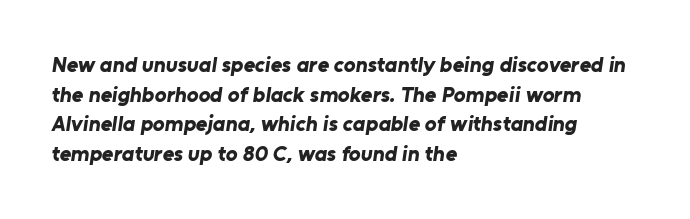
The image shows 22 px bold type; set left-aligned, normal line spacing (1.35x), normal letter spacing, not underlined.
